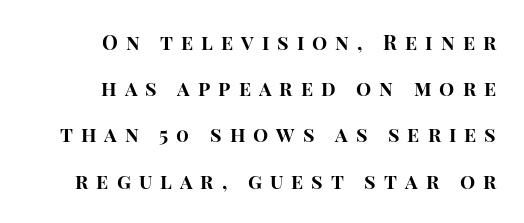
Someone cranked the tracking dial way up on this one. These lines stack with their right ends in a neat column. Every letter is thick-stroked: bold, no question. Check under the words: just untouched page. Loosely led — the rows are spread out.
